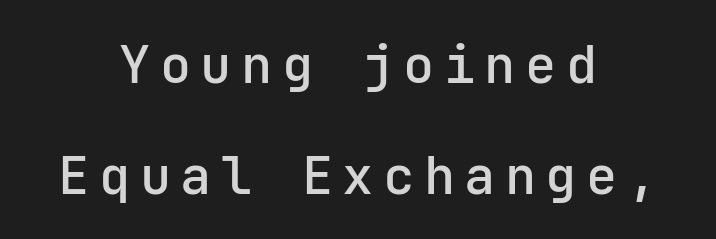
Q: Is the text italic (slanted)? A: No, it is upright.
Q: Is the typeface a serif or a sans-serif typeface? A: Sans-serif.
Q: Is the text underlined? A: No.
Q: How is the paragraph aligned? A: Centered.
Q: Is the spacing between lines tight, normal or loose? A: Loose.
Q: Width (condensed, normal, or wide)? A: Normal.
Q: Stroke contrast? A: Low.
Q: x-height? A: Medium.
Q: Monospaced? A: Yes.
